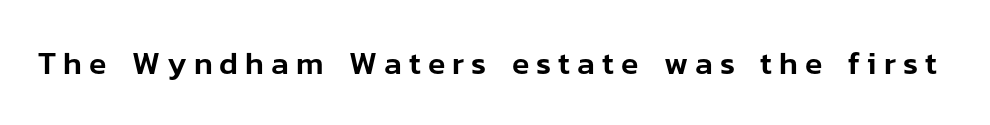
{"serif": "no", "italic": "no", "width": "normal", "stroke_contrast": "low", "x_height": "medium", "monospaced": "no", "underline": "no", "letter_spacing": "wide", "letter_spacing_em": 0.22, "glyph_px": 32}
